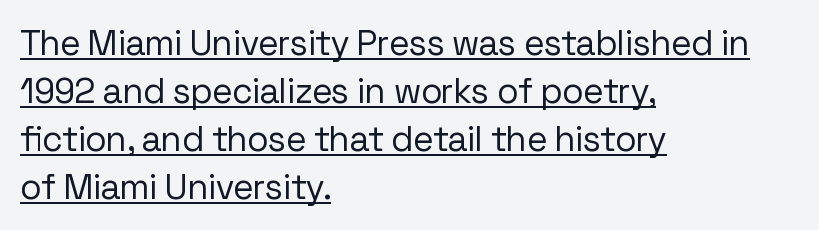
The image shows 35 px regular-weight sans-serif type, upright; set left-aligned, normal line spacing (1.37x), normal letter spacing, underlined; low stroke contrast and a medium x-height.
